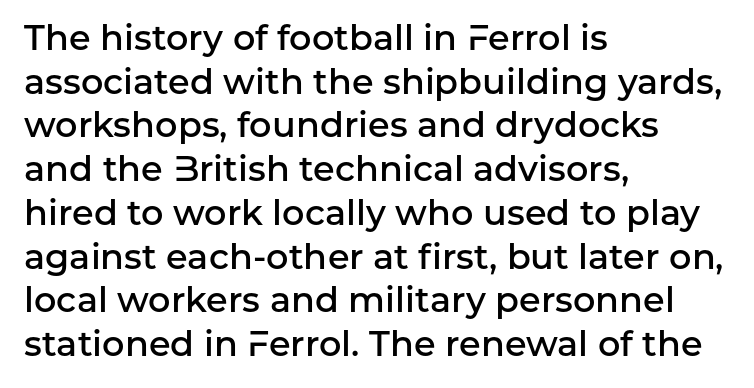
The image shows 35 px semibold sans-serif type, upright; set left-aligned, normal line spacing (1.25x), normal letter spacing, not underlined; low stroke contrast and a medium x-height.
